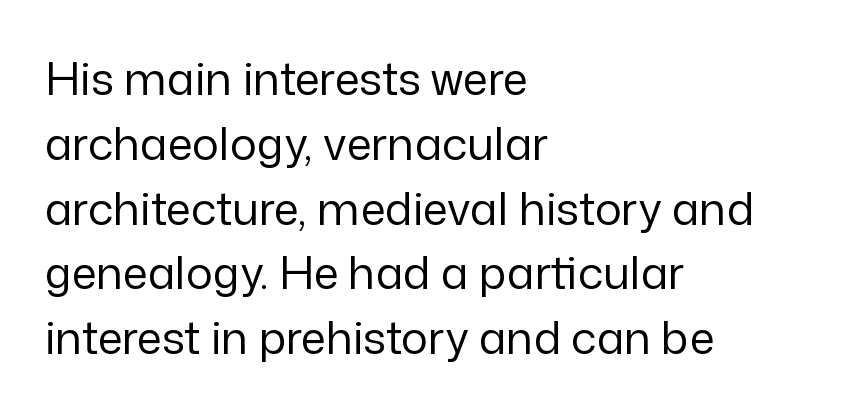
{"serif": "no", "italic": "no", "bold": "no", "weight": "regular", "width": "normal", "stroke_contrast": "low", "x_height": "medium", "monospaced": "no", "underline": "no", "align": "left", "line_spacing": "normal", "line_spacing_ratio": 1.44, "letter_spacing": "normal", "letter_spacing_em": 0.0, "glyph_px": 45}
